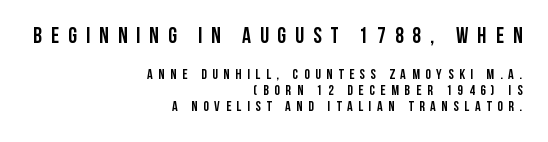
The image shows 22 px bold type, upright; set right-aligned, tight line spacing (1.13x), unusually wide letter spacing (+0.41 em), not underlined; the first (top) block is 1.57x larger.
